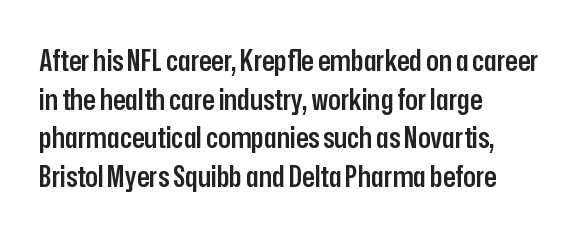
Q: Is the text bold? A: Semi-bold.
Q: Is the text italic (slanted)? A: No, it is upright.
Q: Is the typeface a serif or a sans-serif typeface? A: Sans-serif.
Q: Is the text underlined? A: No.
Q: How is the paragraph aligned? A: Left-aligned.
Q: Is the spacing between letters normal or unusually wide? A: Normal.
Q: Is the spacing between lines tight, normal or loose? A: Normal.
Q: Width (condensed, normal, or wide)? A: Condensed.
Q: Stroke contrast? A: Low.
Q: x-height? A: Medium.
Q: Monospaced? A: No.
